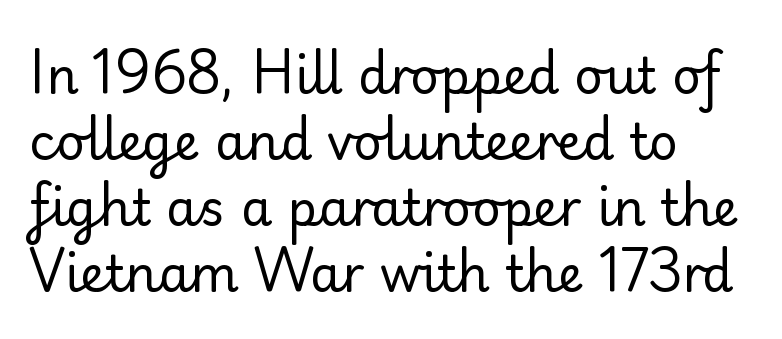
Q: Is the text bold? A: No.
Q: Is the text italic (slanted)? A: No, it is upright.
Q: Is the typeface a serif or a sans-serif typeface? A: Sans-serif.
Q: Is the text underlined? A: No.
Q: How is the paragraph aligned? A: Left-aligned.
Q: Is the spacing between letters normal or unusually wide? A: Normal.
Q: Is the spacing between lines tight, normal or loose? A: Normal.
Q: Width (condensed, normal, or wide)? A: Normal.
Q: Stroke contrast? A: Low.
Q: x-height? A: Small.
Q: Monospaced? A: No.
